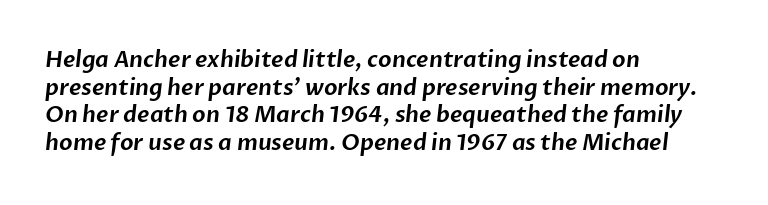
Q: Is the text underlined? A: No.
Q: How is the paragraph aligned? A: Left-aligned.
Q: Is the spacing between letters normal or unusually wide? A: Normal.
Q: Is the spacing between lines tight, normal or loose? A: Normal.
